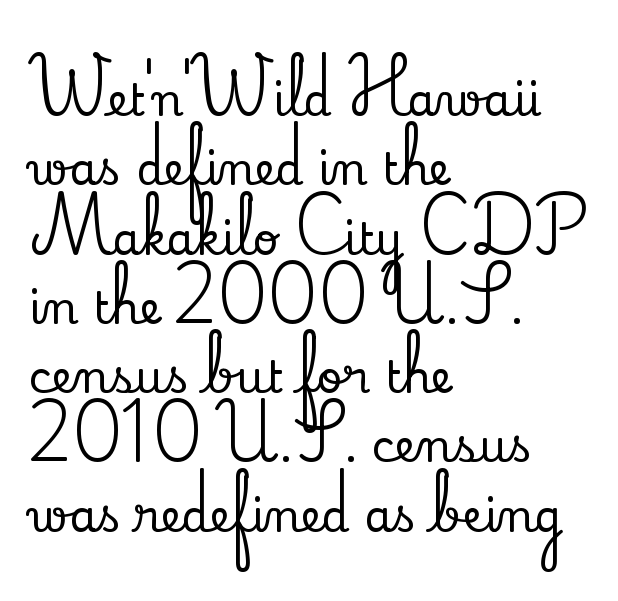
{"serif": "yes", "italic": "no", "width": "normal", "stroke_contrast": "low", "x_height": "small", "monospaced": "no", "underline": "no", "align": "left", "line_spacing": "normal", "line_spacing_ratio": 1.54, "letter_spacing": "normal", "letter_spacing_em": 0.0, "glyph_px": 45}
